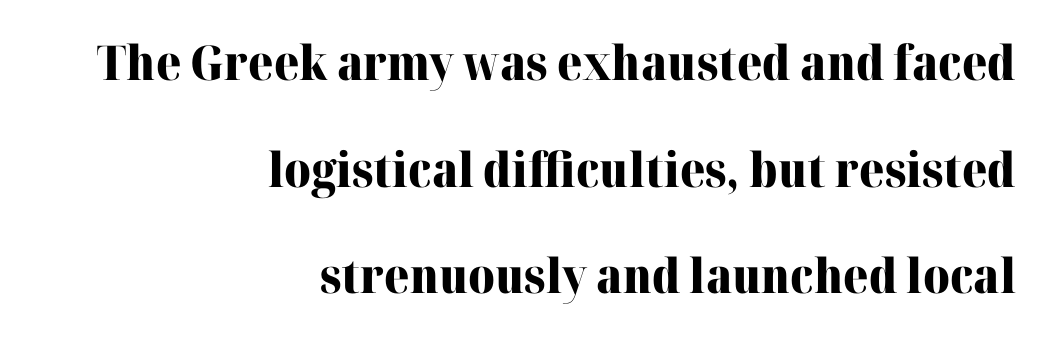
{"serif": "yes", "italic": "no", "bold": "yes", "weight": "heavy", "width": "normal", "stroke_contrast": "high", "x_height": "medium", "monospaced": "no", "underline": "no", "align": "right", "line_spacing": "loose", "line_spacing_ratio": 2.22, "letter_spacing": "normal", "letter_spacing_em": 0.0, "glyph_px": 48}
